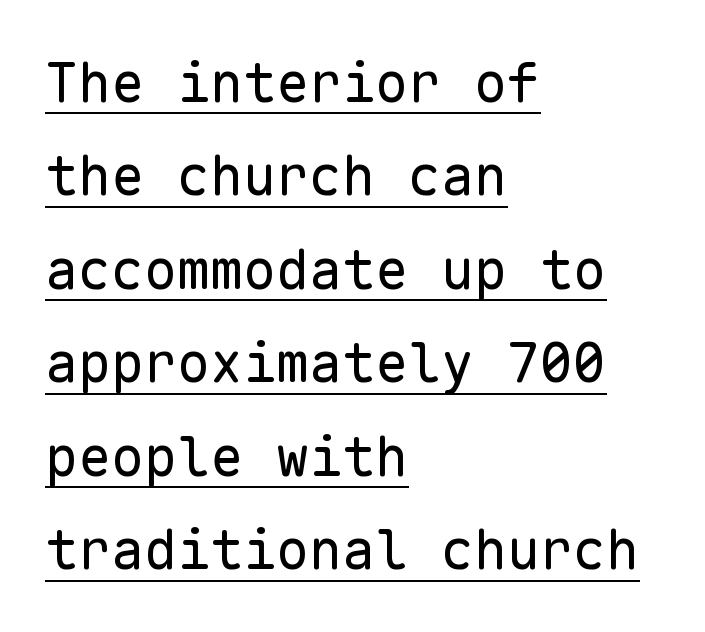
Q: Is the text bold? A: No.
Q: Is the text italic (slanted)? A: No, it is upright.
Q: Is the typeface a serif or a sans-serif typeface? A: Sans-serif.
Q: Is the text underlined? A: Yes.
Q: How is the paragraph aligned? A: Left-aligned.
Q: Is the spacing between letters normal or unusually wide? A: Normal.
Q: Is the spacing between lines tight, normal or loose? A: Normal.
Q: Width (condensed, normal, or wide)? A: Normal.
Q: Stroke contrast? A: Low.
Q: x-height? A: Medium.
Q: Monospaced? A: Yes.
